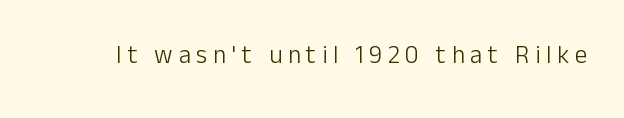
The image shows 25 px text type, upright; set unusually wide letter spacing (+0.23 em), not underlined.
